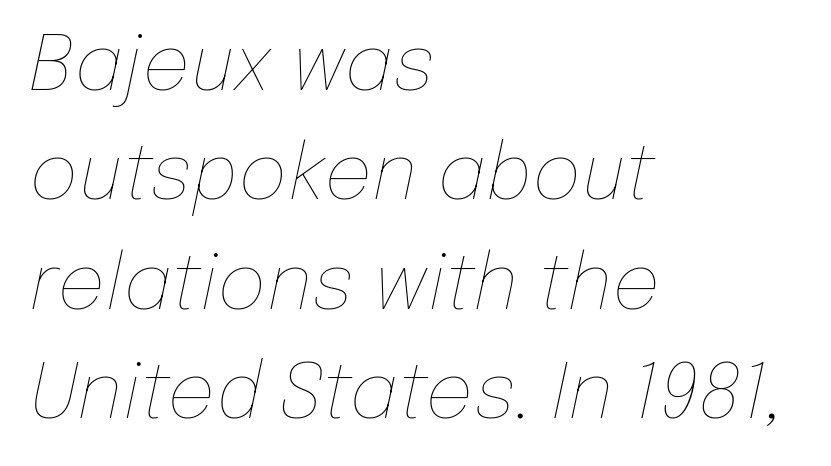
Q: Is the text bold? A: No.
Q: Is the text italic (slanted)? A: Yes, it leans right by about 12 degrees.
Q: Is the text underlined? A: No.
Q: How is the paragraph aligned? A: Left-aligned.
Q: Is the spacing between letters normal or unusually wide? A: Normal.
Q: Is the spacing between lines tight, normal or loose? A: Normal.
Q: Width (condensed, normal, or wide)? A: Normal.
Q: Stroke contrast? A: Low.
Q: x-height? A: Medium.
Q: Monospaced? A: No.
